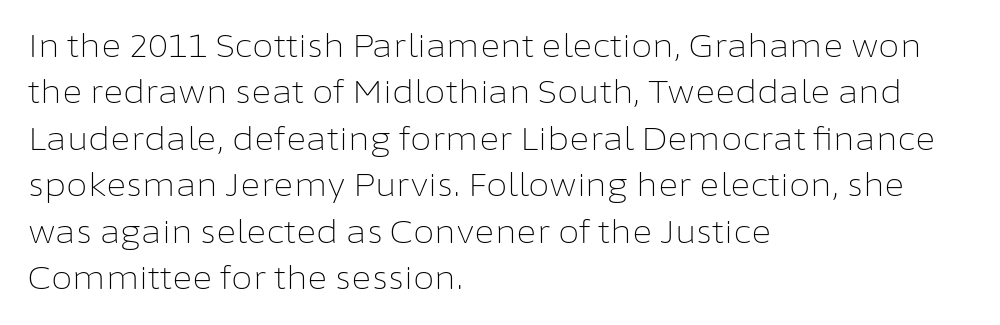
The image shows 31 px light sans-serif type, upright; set left-aligned, normal line spacing (1.5x), normal letter spacing, not underlined; low stroke contrast and a medium x-height.
